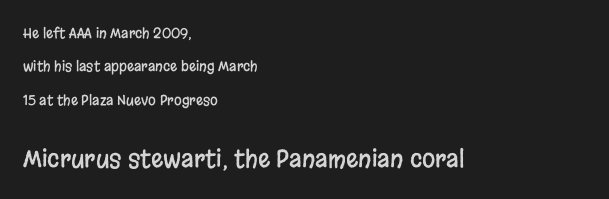
{"italic": "no", "underline": "no", "align": "left", "line_spacing": "loose", "line_spacing_ratio": 2.38, "letter_spacing": "normal", "letter_spacing_em": 0.0, "larger_block": "second", "size_ratio": 1.71, "glyph_px": 24}
